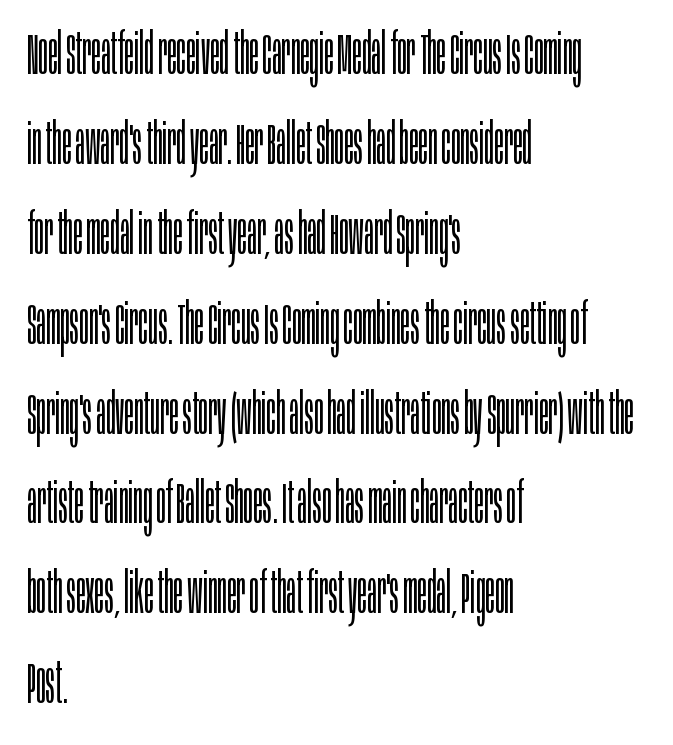
Q: Is the text bold? A: No.
Q: Is the text italic (slanted)? A: No, it is upright.
Q: Is the typeface a serif or a sans-serif typeface? A: Sans-serif.
Q: Is the text underlined? A: No.
Q: How is the paragraph aligned? A: Left-aligned.
Q: Is the spacing between letters normal or unusually wide? A: Normal.
Q: Is the spacing between lines tight, normal or loose? A: Normal.
Q: Width (condensed, normal, or wide)? A: Condensed.
Q: Stroke contrast? A: Low.
Q: x-height? A: Large.
Q: Monospaced? A: No.
